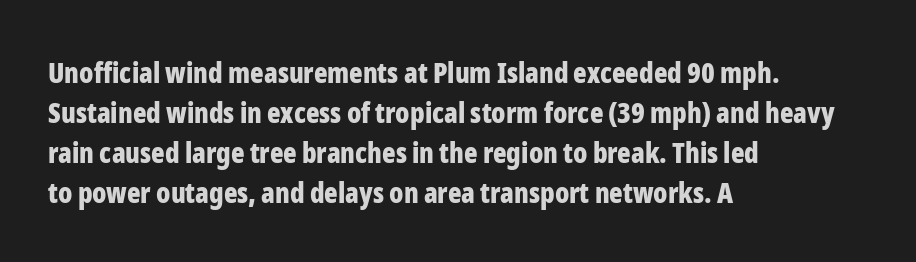
Italic: no, the glyphs are upright roman. Glance below the letters and you will spot only blank space. Tracking here is standard; glyphs follow each other at the usual distance. Regarding serifs, this sample does without them. Notice how descenders clear the ascenders below comfortably — that's standard leading.
